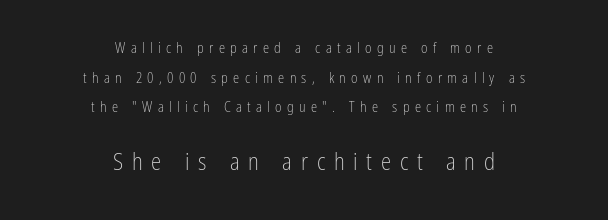
The image shows 23 px text type, upright; set centered, loose line spacing (2.12x), unusually wide letter spacing (+0.38 em), not underlined; the second (bottom) block is 1.64x larger.
